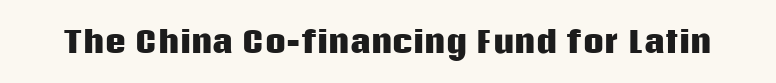
Q: Is the text bold? A: Yes.
Q: Is the text italic (slanted)? A: No, it is upright.
Q: Is the typeface a serif or a sans-serif typeface? A: Sans-serif.
Q: Is the text underlined? A: No.
Q: Is the spacing between letters normal or unusually wide? A: Normal.
Q: Width (condensed, normal, or wide)? A: Normal.
Q: Stroke contrast? A: Low.
Q: x-height? A: Large.
Q: Monospaced? A: No.
